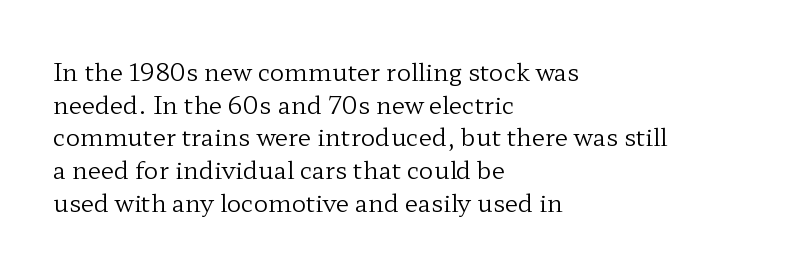
{"italic": "no", "bold": "no", "underline": "no", "align": "left", "line_spacing": "normal", "line_spacing_ratio": 1.36, "letter_spacing": "normal", "letter_spacing_em": 0.0, "glyph_px": 24}
